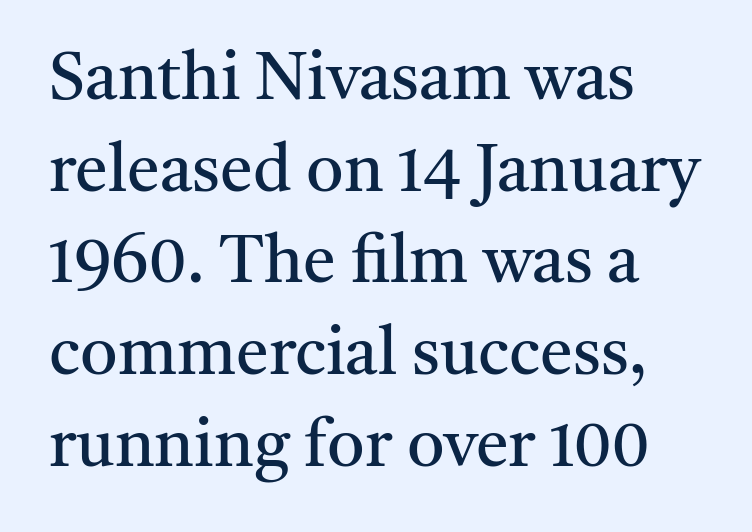
The image shows 66 px regular-weight serif type, upright; set left-aligned, normal line spacing (1.39x), normal letter spacing, not underlined; medium stroke contrast and a medium x-height.
